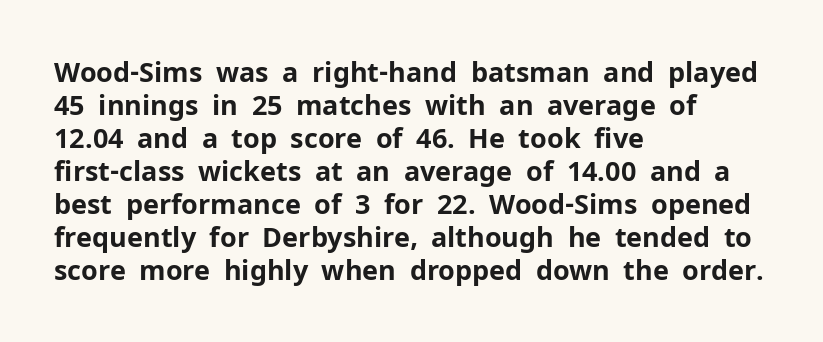
Q: Is the text bold? A: Yes.
Q: Is the text italic (slanted)? A: No, it is upright.
Q: Is the text underlined? A: No.
Q: How is the paragraph aligned? A: Left-aligned.
Q: Is the spacing between letters normal or unusually wide? A: Normal.
